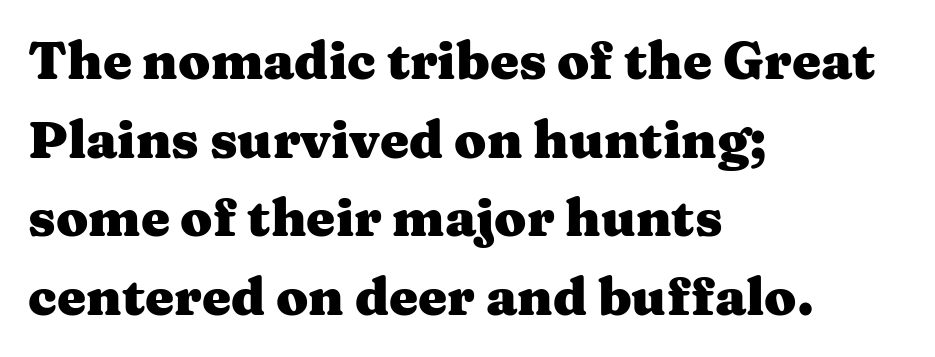
Observe the ordinary spacing: letters are neighbours, not strangers. Classification — serif. You could not count columns in this text — the font is proportionally spaced. A bare baseline throughout the passage.
